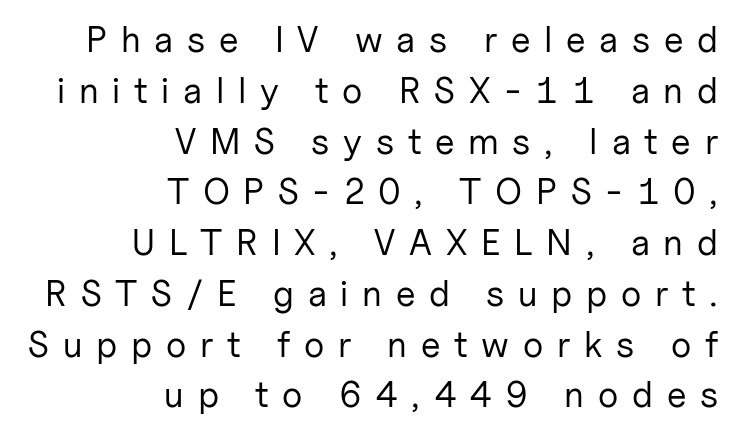
{"serif": "no", "italic": "no", "bold": "no", "weight": "regular", "width": "normal", "stroke_contrast": "low", "x_height": "medium", "monospaced": "no", "underline": "no", "align": "right", "line_spacing": "normal", "line_spacing_ratio": 1.41, "letter_spacing": "wide", "letter_spacing_em": 0.38, "glyph_px": 36}
